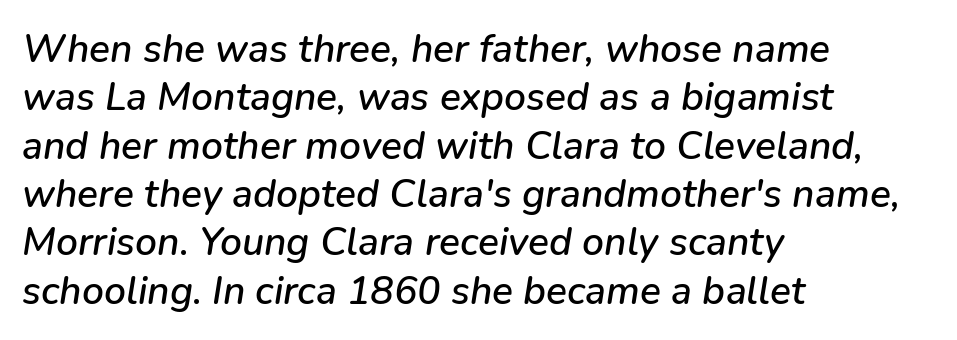
{"italic": "yes", "lean": "right", "slant_degrees": 9, "width": "normal", "stroke_contrast": "low", "x_height": "medium", "monospaced": "no", "underline": "no", "align": "left", "line_spacing_ratio": 1.24, "letter_spacing": "normal", "letter_spacing_em": 0.0, "glyph_px": 39}
